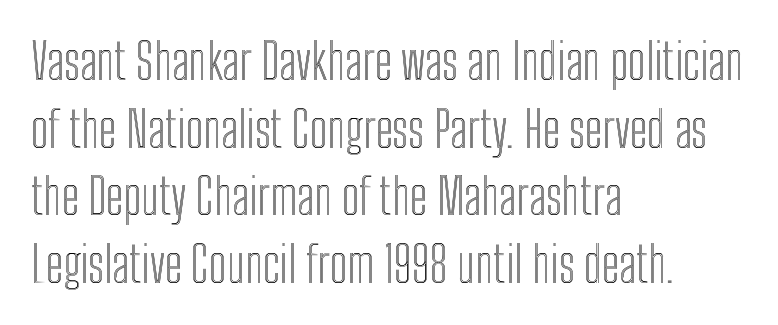
The image shows 49 px condensed type, upright; set left-aligned, normal line spacing (1.38x), normal letter spacing, not underlined; a medium x-height.
